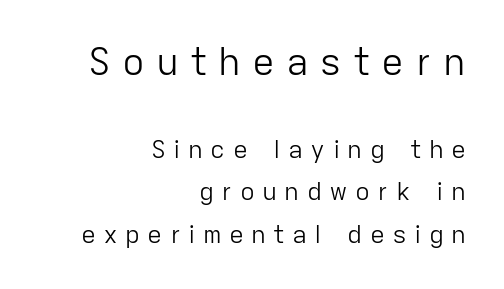
Q: Is the text bold? A: No.
Q: Is the text italic (slanted)? A: No, it is upright.
Q: Is the typeface a serif or a sans-serif typeface? A: Sans-serif.
Q: Is the text underlined? A: No.
Q: How is the paragraph aligned? A: Right-aligned.
Q: Is the spacing between letters normal or unusually wide? A: Unusually wide.
Q: Is the spacing between lines tight, normal or loose? A: Normal.
Q: Which block of text is set in a larger size, the first (top) or the second (bottom)? A: The first (top) one.
Q: Width (condensed, normal, or wide)? A: Normal.
Q: Stroke contrast? A: Low.
Q: x-height? A: Medium.
Q: Monospaced? A: No.
